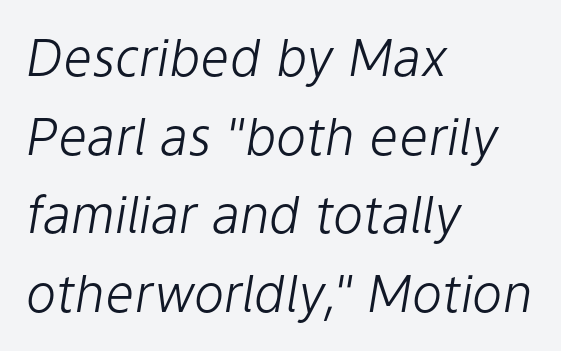
Q: Is the text bold? A: No.
Q: Is the text italic (slanted)? A: Yes, it leans right by about 9 degrees.
Q: Is the text underlined? A: No.
Q: How is the paragraph aligned? A: Left-aligned.
Q: Is the spacing between letters normal or unusually wide? A: Normal.
Q: Is the spacing between lines tight, normal or loose? A: Normal.
Q: Width (condensed, normal, or wide)? A: Normal.
Q: Stroke contrast? A: Low.
Q: x-height? A: Medium.
Q: Monospaced? A: No.
